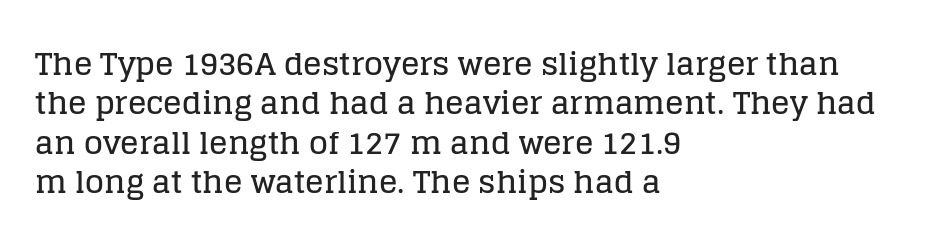
Q: Is the text italic (slanted)? A: No, it is upright.
Q: Is the typeface a serif or a sans-serif typeface? A: Serif.
Q: Is the text underlined? A: No.
Q: How is the paragraph aligned? A: Left-aligned.
Q: Is the spacing between letters normal or unusually wide? A: Normal.
Q: Is the spacing between lines tight, normal or loose? A: Normal.
Q: Width (condensed, normal, or wide)? A: Normal.
Q: Stroke contrast? A: Low.
Q: x-height? A: Large.
Q: Monospaced? A: No.
